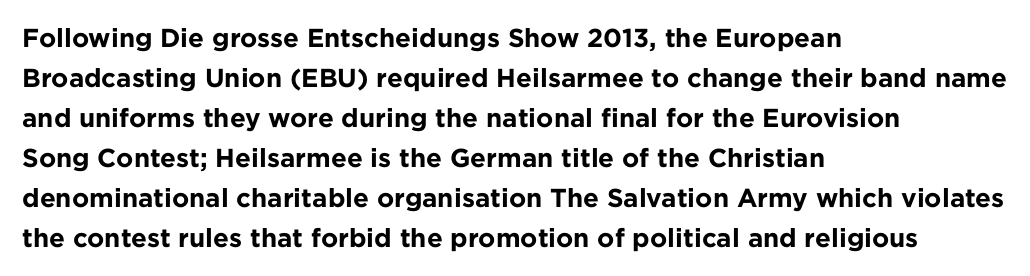
The letterforms sit shoulder to shoulder at normal distance. If you measured baseline to baseline, you'd find a middling distance. The specimen omits any rule beneath the text block's lines. These lines stack with their left ends in a neat column.
